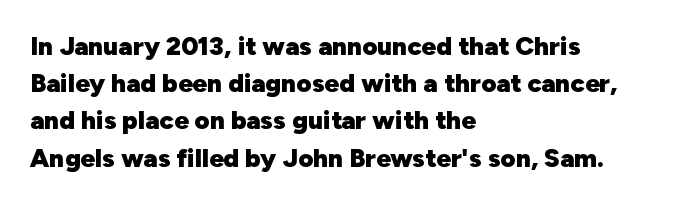
{"italic": "no", "bold": "yes", "underline": "no", "align": "left", "line_spacing": "normal", "line_spacing_ratio": 1.43, "letter_spacing": "normal", "letter_spacing_em": 0.0, "glyph_px": 26}
